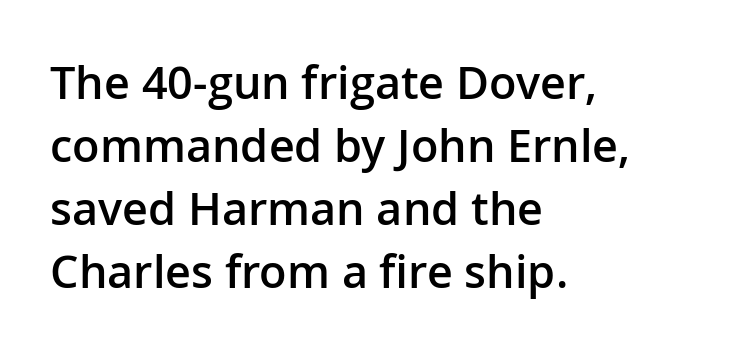
{"serif": "no", "italic": "no", "bold": "semi", "weight": "semibold", "width": "normal", "stroke_contrast": "low", "x_height": "medium", "monospaced": "no", "underline": "no", "align": "left", "line_spacing": "normal", "line_spacing_ratio": 1.4, "letter_spacing": "normal", "letter_spacing_em": 0.0, "glyph_px": 45}
